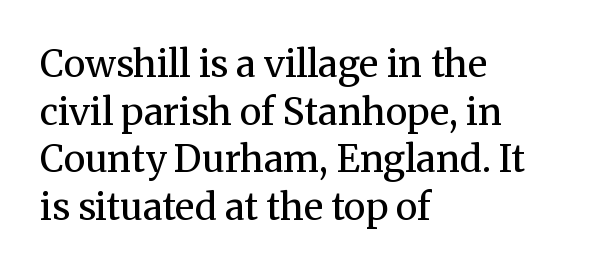
The image shows 37 px regular-weight serif type, upright; set left-aligned, normal line spacing (1.29x), normal letter spacing, not underlined; medium stroke contrast and a medium x-height.
